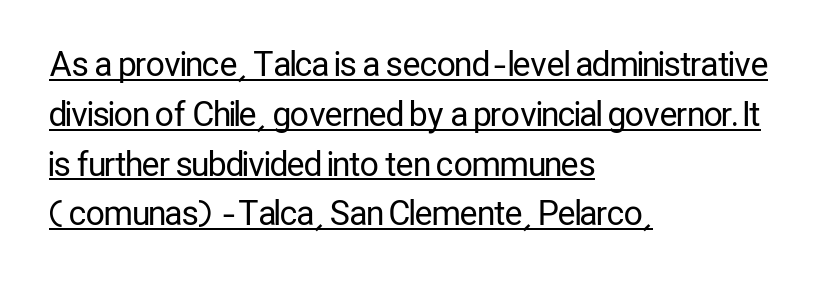
Inter-character spacing is left at the font's built-in metrics. This rendering uses left alignment, leaving the right contour irregular. No heavy texture on the line: the type isn't bold. A rule runs beneath these lines of type. This sample uses a sans-serif face. A typesetter would mark this as roman, not italic.
